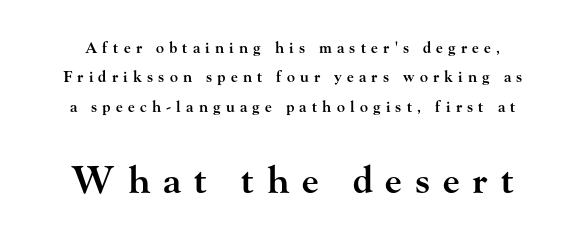
The typography opts for an upright posture over an oblique one. Descenders are the only things crossing below the line. Varying glyph widths throughout — classic text-font behaviour. Short note: letters widely spaced.
